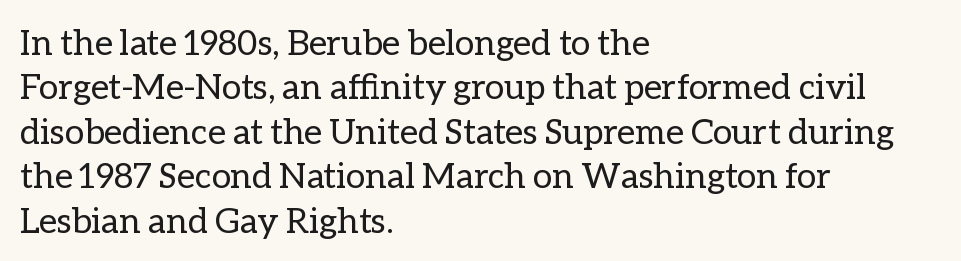
Descender tails drop into unmarked territory. How are the letters spaced? Ordinarily, with no added tracking. A typesetter would call this proportional, since set widths differ per character. The letterforms sit at book weight or below.
